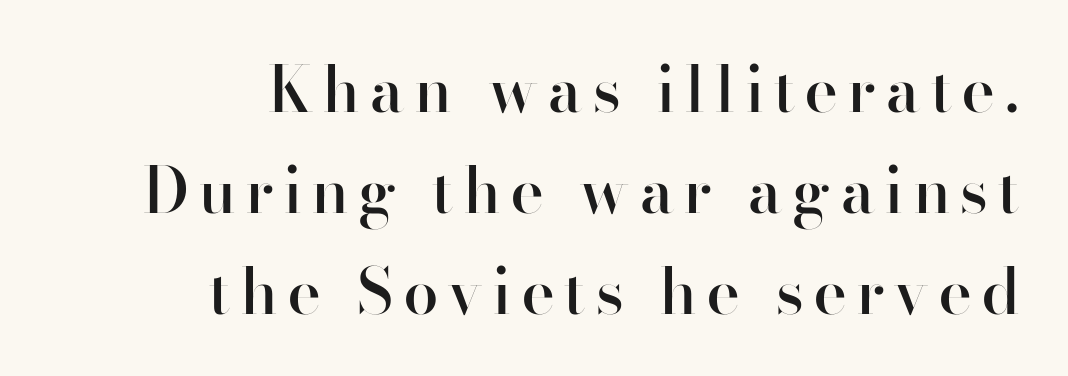
Notice the strokes are somewhat thickened but not fully heavy: this is a semibold. The lettering holds an erect, upright posture throughout. The rendering anchors every line to the right-hand side. Just letters on the line, the space beneath them empty. Interline gaps are of average width in this sample.
